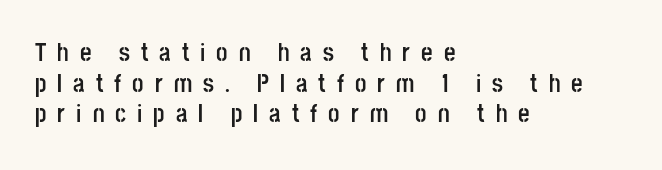
Q: Is the text bold? A: Yes.
Q: Is the text italic (slanted)? A: No, it is upright.
Q: Is the text underlined? A: No.
Q: How is the paragraph aligned? A: Left-aligned.
Q: Is the spacing between letters normal or unusually wide? A: Unusually wide.
